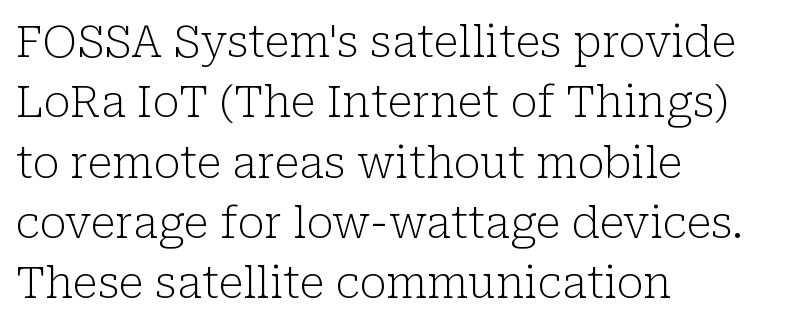
Q: Is the text bold? A: No.
Q: Is the text italic (slanted)? A: No, it is upright.
Q: Is the typeface a serif or a sans-serif typeface? A: Serif.
Q: Is the text underlined? A: No.
Q: How is the paragraph aligned? A: Left-aligned.
Q: Is the spacing between letters normal or unusually wide? A: Normal.
Q: Is the spacing between lines tight, normal or loose? A: Normal.
Q: Width (condensed, normal, or wide)? A: Normal.
Q: Stroke contrast? A: Low.
Q: x-height? A: Medium.
Q: Monospaced? A: No.
